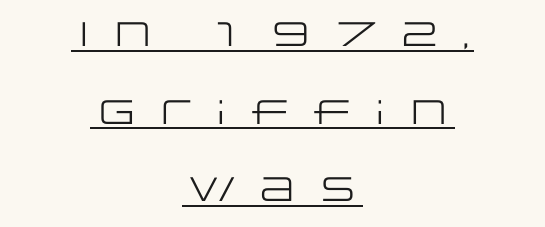
The image shows 34 px regular-weight, wide sans-serif type, upright; set centered, loose line spacing (2.28x), unusually wide letter spacing (+0.33 em), underlined; low stroke contrast and a large x-height.
